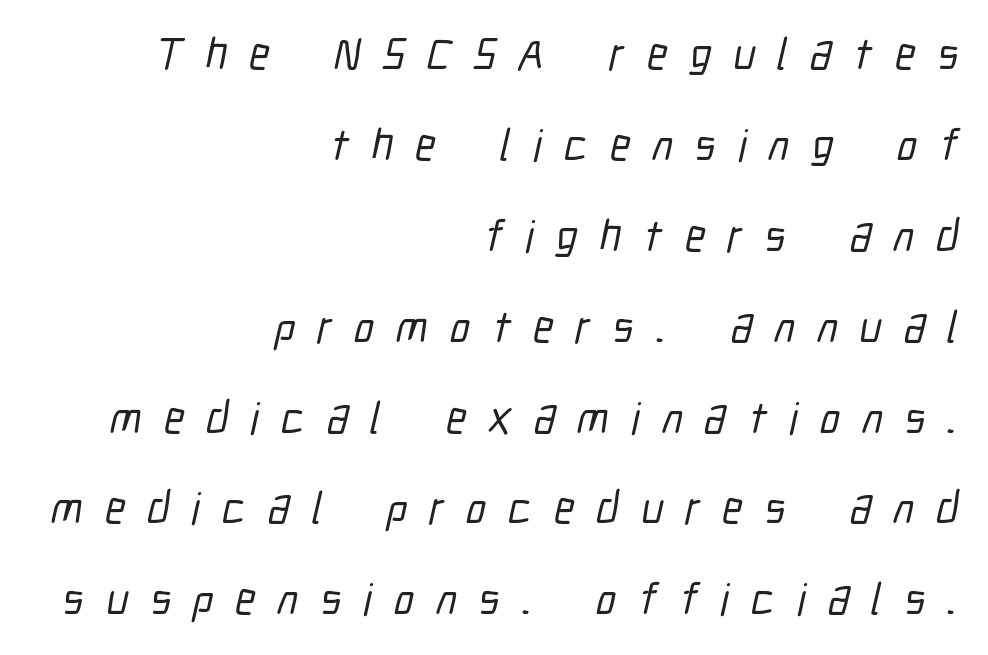
The image shows 45 px condensed sans-serif type; set right-aligned, loose line spacing (2.02x), unusually wide letter spacing (+0.49 em), not underlined; low stroke contrast and a medium x-height.
